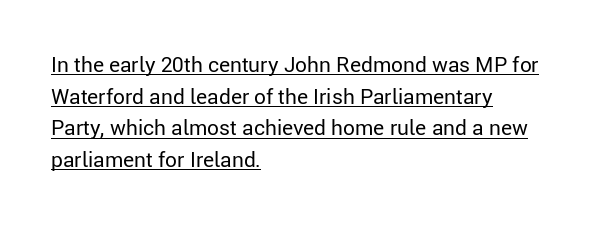
The weight tops out at a normal text grade. Which margin do the lines hug? The left one — the right edge is uneven. Looks like someone drew a line under every word here. This sample uses plain, unmodified letter spacing. This is roman type, the default non-slanted kind.
